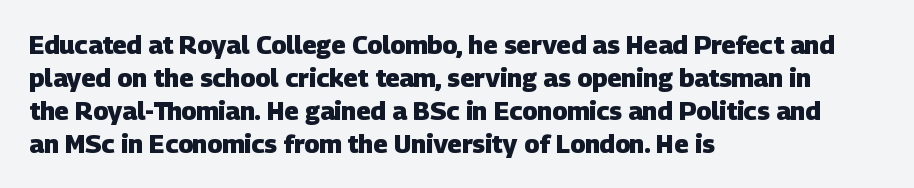
The words here are not underlined. The passage shown is emphatically bold. The line-height multiplier appears to be the usual default. The passage is arranged the way most books set body copy — flush left. No extra tracking has been applied to these lines.
